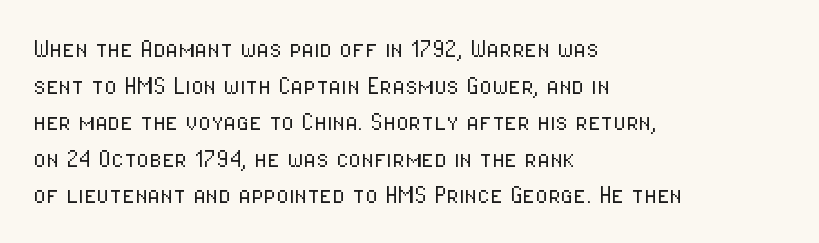
The image shows 29 px light, condensed sans-serif type, upright; set left-aligned, normal line spacing (1.26x), normal letter spacing, not underlined; low stroke contrast and a medium x-height.
